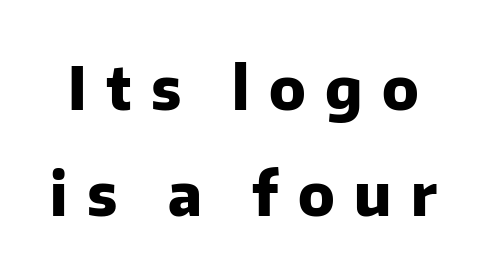
The image shows 59 px heavy sans-serif type, upright; set line spacing 1.79x, unusually wide letter spacing (+0.33 em), not underlined; low stroke contrast and a medium x-height.
